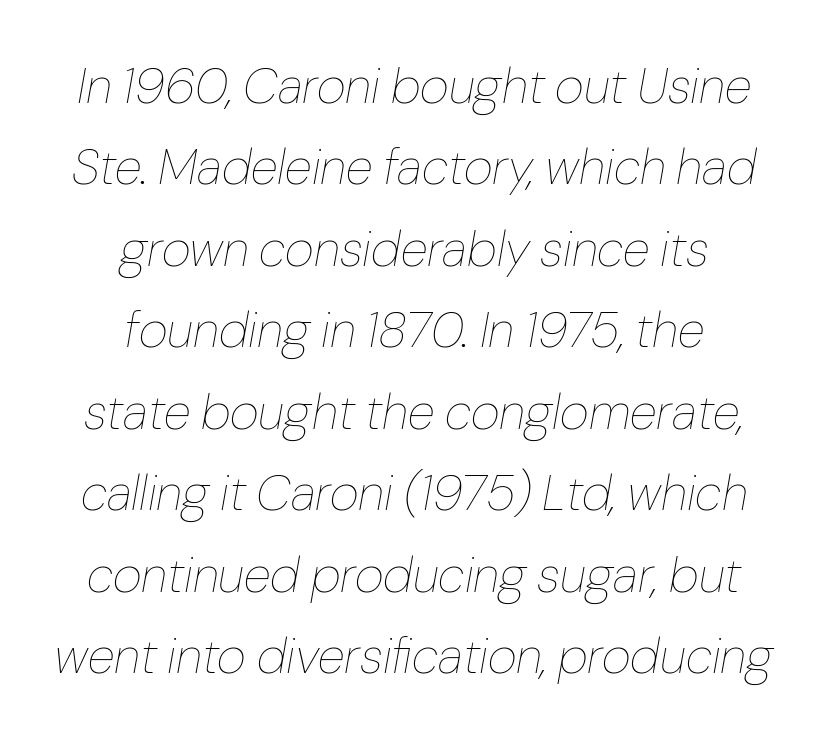
The typesetter chose a symmetrical, centered arrangement here. Character widths vary here, with narrow letters taking less room than wide ones. Standard letterfit; no display-style spreading of the glyphs. Tall strokes in this sample are angled rather than plumb. The rendering uses a moderate line-height, typical for paragraphs.
